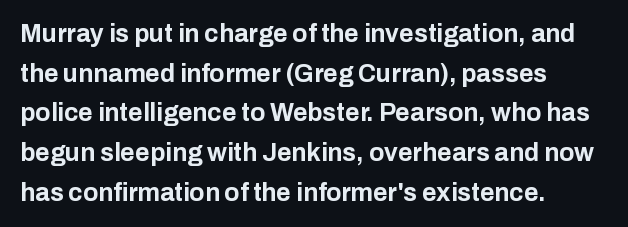
Q: Is the text bold? A: Yes.
Q: Is the text italic (slanted)? A: No, it is upright.
Q: Is the text underlined? A: No.
Q: How is the paragraph aligned? A: Left-aligned.
Q: Is the spacing between letters normal or unusually wide? A: Normal.
Q: Is the spacing between lines tight, normal or loose? A: Normal.
